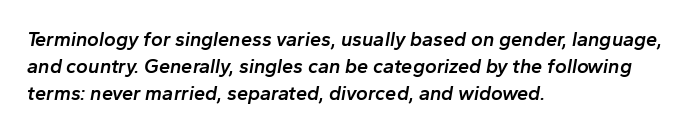
{"italic": "yes", "lean": "right", "slant_degrees": 10, "bold": "semi", "underline": "no", "align": "left", "line_spacing": "normal", "line_spacing_ratio": 1.36, "letter_spacing": "normal", "letter_spacing_em": 0.0, "glyph_px": 20}
